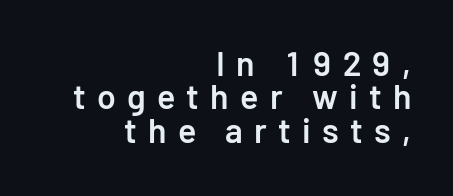
Q: Is the text bold? A: Semi-bold.
Q: Is the text italic (slanted)? A: No, it is upright.
Q: Is the typeface a serif or a sans-serif typeface? A: Sans-serif.
Q: Is the text underlined? A: No.
Q: How is the paragraph aligned? A: Right-aligned.
Q: Is the spacing between letters normal or unusually wide? A: Unusually wide.
Q: Is the spacing between lines tight, normal or loose? A: Tight.
Q: Width (condensed, normal, or wide)? A: Normal.
Q: Stroke contrast? A: Low.
Q: x-height? A: Medium.
Q: Monospaced? A: No.
